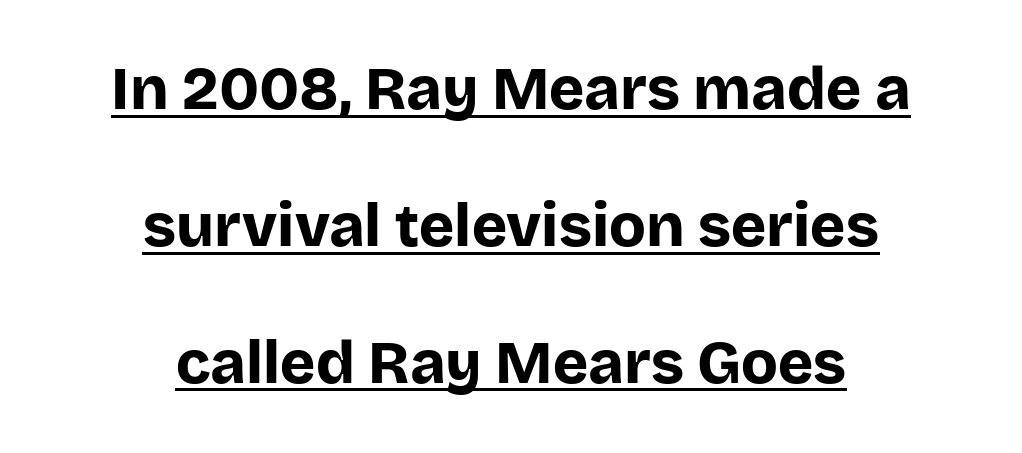
{"serif": "no", "italic": "no", "bold": "yes", "weight": "bold", "width": "normal", "stroke_contrast": "low", "x_height": "large", "monospaced": "no", "underline": "yes", "align": "center", "line_spacing": "loose", "line_spacing_ratio": 2.28, "letter_spacing": "normal", "letter_spacing_em": 0.0, "glyph_px": 60}
